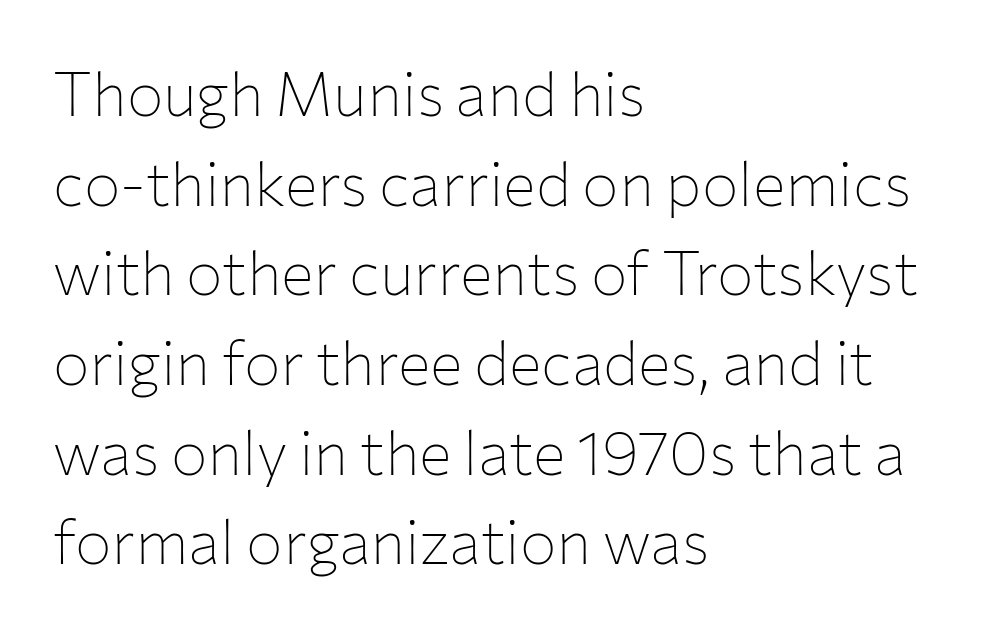
Q: Is the text bold? A: No.
Q: Is the text italic (slanted)? A: No, it is upright.
Q: Is the typeface a serif or a sans-serif typeface? A: Sans-serif.
Q: Is the text underlined? A: No.
Q: How is the paragraph aligned? A: Left-aligned.
Q: Is the spacing between letters normal or unusually wide? A: Normal.
Q: Is the spacing between lines tight, normal or loose? A: Normal.
Q: Width (condensed, normal, or wide)? A: Normal.
Q: Stroke contrast? A: Low.
Q: x-height? A: Medium.
Q: Monospaced? A: No.
